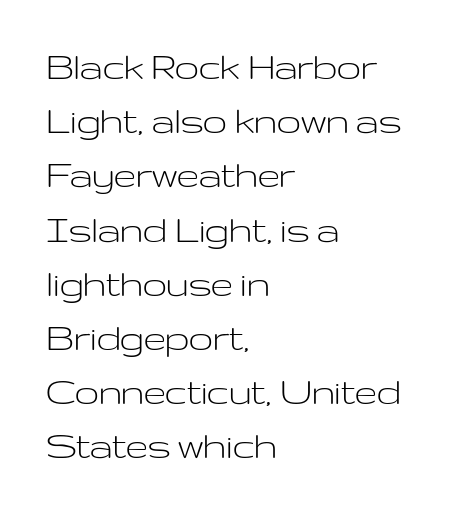
The image shows 43 px light, wide sans-serif type, upright; set left-aligned, normal line spacing (1.26x), normal letter spacing, not underlined; low stroke contrast and a medium x-height.
